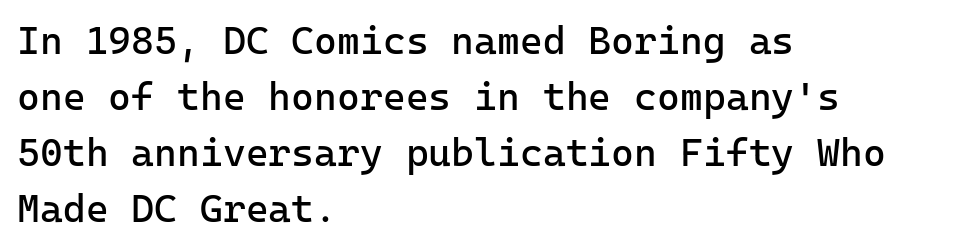
Q: Is the text bold? A: No.
Q: Is the text italic (slanted)? A: No, it is upright.
Q: Is the typeface a serif or a sans-serif typeface? A: Sans-serif.
Q: Is the text underlined? A: No.
Q: How is the paragraph aligned? A: Left-aligned.
Q: Is the spacing between letters normal or unusually wide? A: Normal.
Q: Is the spacing between lines tight, normal or loose? A: Normal.
Q: Width (condensed, normal, or wide)? A: Normal.
Q: Stroke contrast? A: Low.
Q: x-height? A: Medium.
Q: Monospaced? A: Yes.
